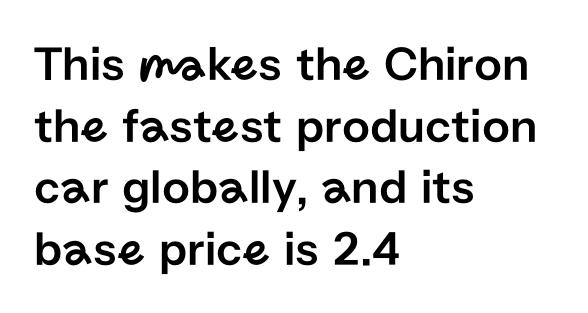
{"serif": "no", "italic": "no", "width": "normal", "stroke_contrast": "low", "x_height": "medium", "monospaced": "no", "underline": "no", "align": "left", "line_spacing": "normal", "line_spacing_ratio": 1.26, "letter_spacing": "normal", "letter_spacing_em": 0.0, "glyph_px": 49}
